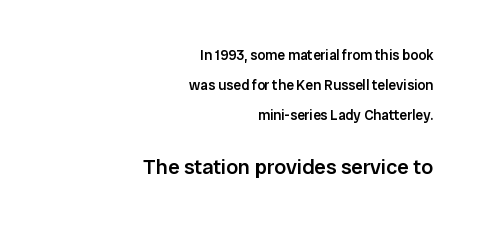
{"italic": "no", "bold": "semi", "underline": "no", "align": "right", "line_spacing": "loose", "line_spacing_ratio": 2.15, "letter_spacing": "normal", "letter_spacing_em": 0.0, "larger_block": "second", "size_ratio": 1.5, "glyph_px": 21}
